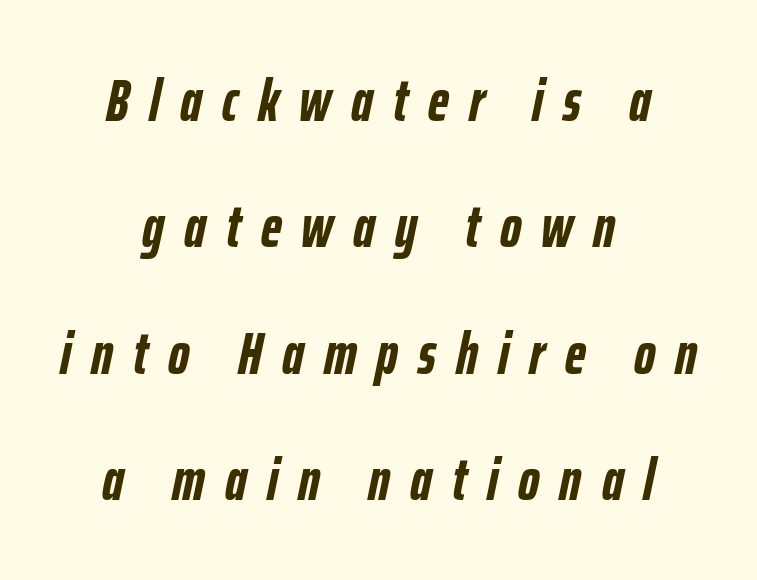
Q: Is the text bold? A: Yes.
Q: Is the text italic (slanted)? A: Yes, it leans right by about 12 degrees.
Q: Is the text underlined? A: No.
Q: How is the paragraph aligned? A: Centered.
Q: Is the spacing between letters normal or unusually wide? A: Unusually wide.
Q: Is the spacing between lines tight, normal or loose? A: Loose.
Q: Width (condensed, normal, or wide)? A: Condensed.
Q: Stroke contrast? A: Low.
Q: x-height? A: Medium.
Q: Monospaced? A: No.
